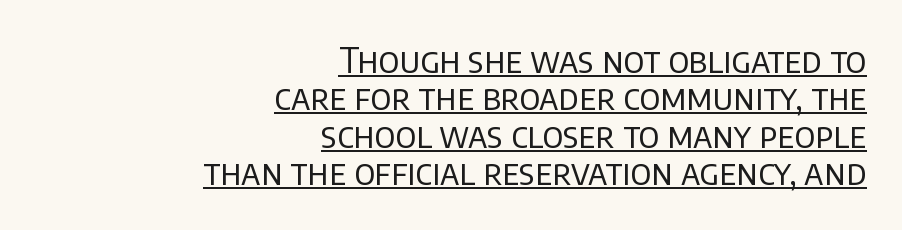
The image shows 35 px regular-weight sans-serif type, upright; set right-aligned, tight line spacing (1.07x), normal letter spacing, underlined; low stroke contrast and a large x-height.
